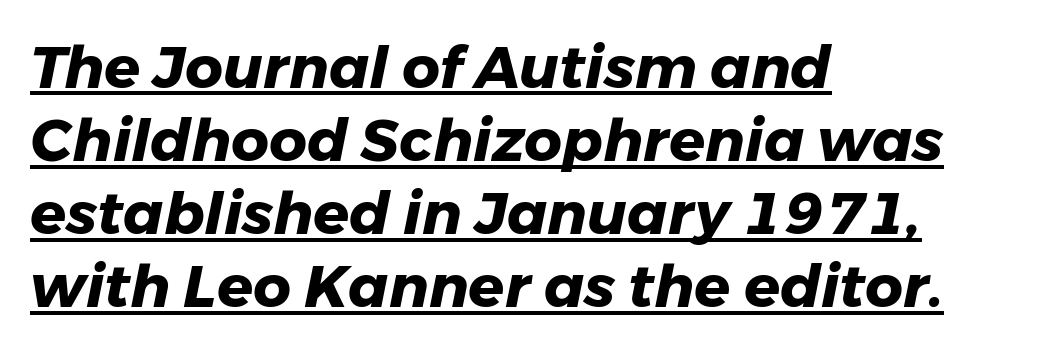
The image shows 59 px heavy type, italic (leaning right); set left-aligned, line spacing 1.24x, normal letter spacing, underlined; low stroke contrast and a medium x-height.
